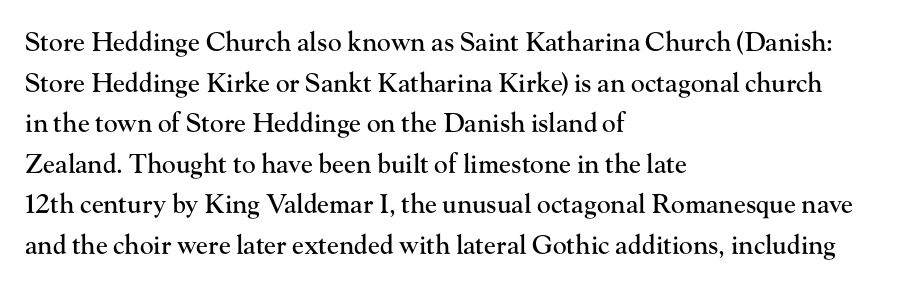
The image shows 26 px text type, upright; set left-aligned, normal line spacing (1.56x), normal letter spacing, not underlined.
